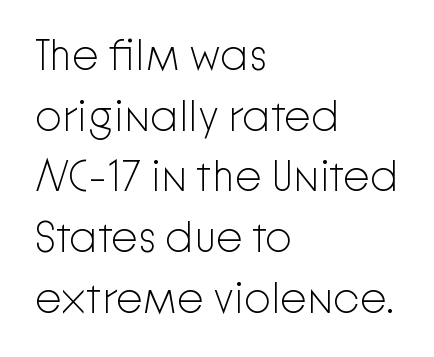
The image shows 43 px light sans-serif type, upright; set left-aligned, normal line spacing (1.41x), normal letter spacing, not underlined; low stroke contrast and a medium x-height.
